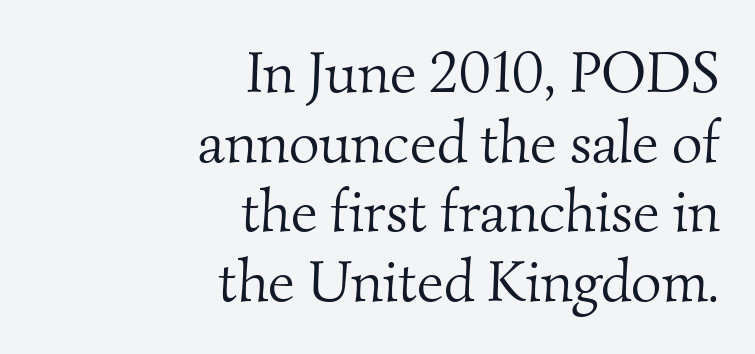
{"serif": "yes", "bold": "no", "weight": "light", "width": "normal", "stroke_contrast": "medium", "x_height": "small", "monospaced": "no", "underline": "no", "align": "right", "line_spacing_ratio": 1.18, "letter_spacing": "normal", "letter_spacing_em": 0.0, "glyph_px": 59}
